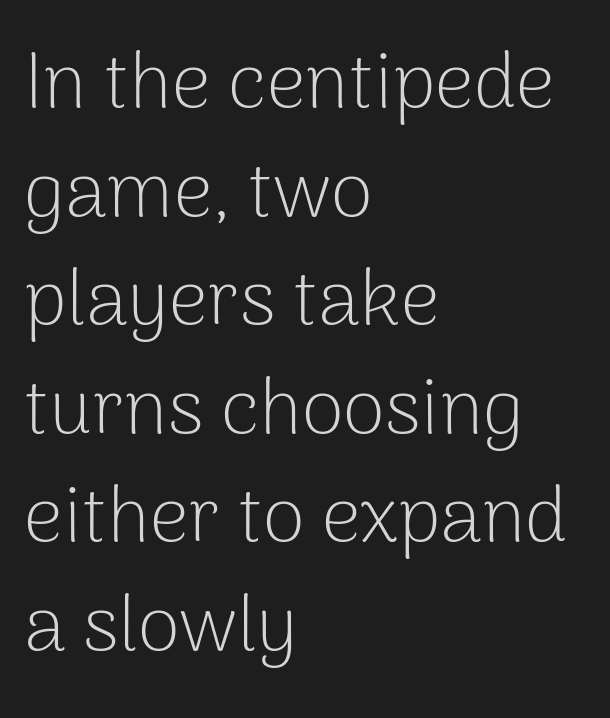
The paragraph has a hard left edge and a soft right edge. The face used here is a sans, in the tradition of grotesques and geometrics. Unbolded letterforms with no extra heft. These lines sit exactly where default settings would place them. The letters stand upright; this is a roman face.
